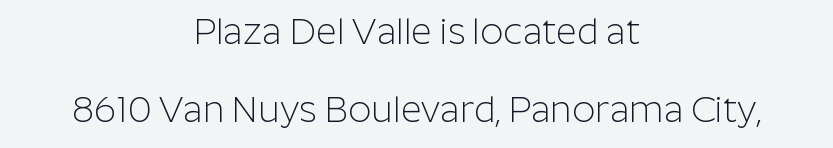
The image shows 36 px light sans-serif type, upright; set centered, loose line spacing (2.16x), normal letter spacing, not underlined; low stroke contrast and a medium x-height.
